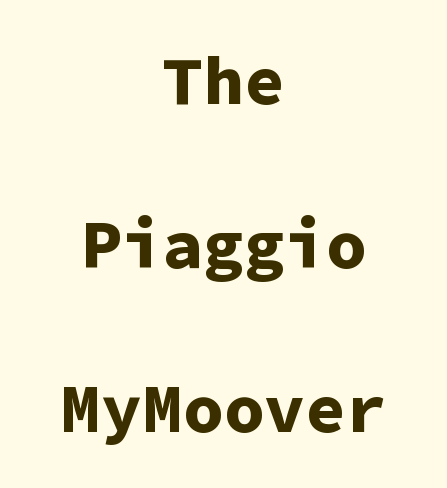
Is the type bold? Yes — the strokes are clearly thick and heavy. Glance below the letters and you will spot only blank space. The typography opts for an upright posture over an oblique one. Horizontally, the lines are justified to the midpoint only.
